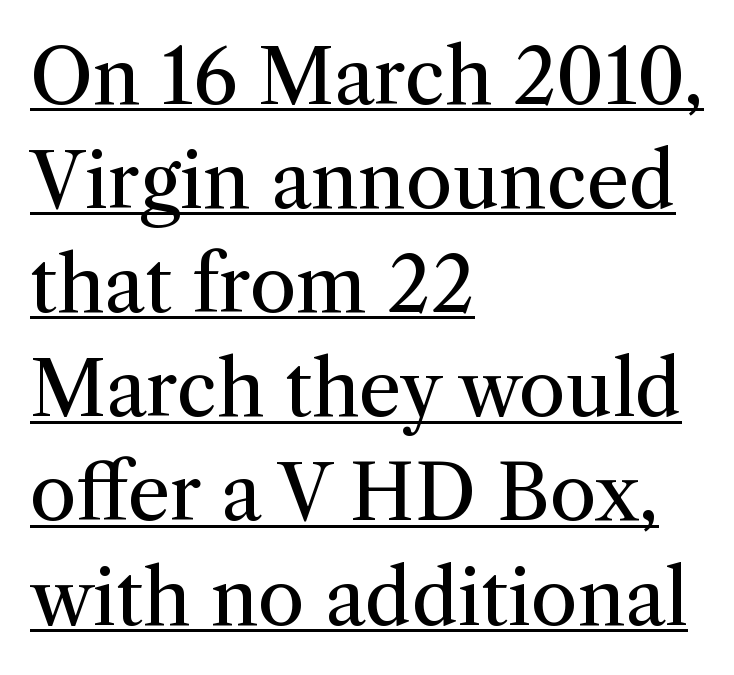
{"serif": "yes", "italic": "no", "bold": "no", "weight": "regular", "width": "normal", "stroke_contrast": "medium", "x_height": "medium", "monospaced": "no", "underline": "yes", "align": "left", "line_spacing": "normal", "line_spacing_ratio": 1.37, "letter_spacing": "normal", "letter_spacing_em": 0.0, "glyph_px": 76}
